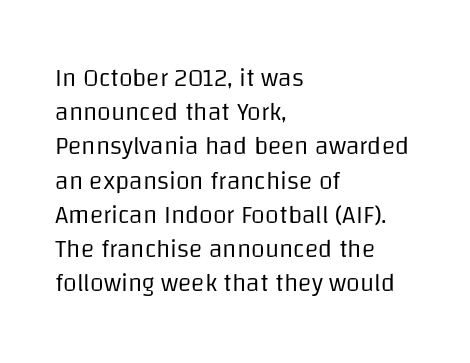
{"italic": "no", "bold": "no", "underline": "no", "align": "left", "line_spacing": "normal", "line_spacing_ratio": 1.37, "letter_spacing": "normal", "letter_spacing_em": 0.0, "glyph_px": 25}
